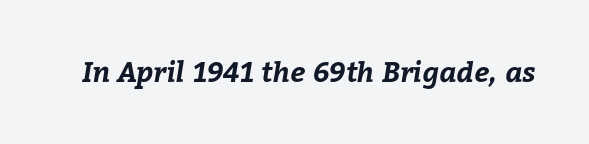
{"bold": "yes", "weight": "bold", "width": "normal", "stroke_contrast": "low", "x_height": "medium", "monospaced": "no", "underline": "no", "letter_spacing": "normal", "letter_spacing_em": 0.0, "glyph_px": 28}
